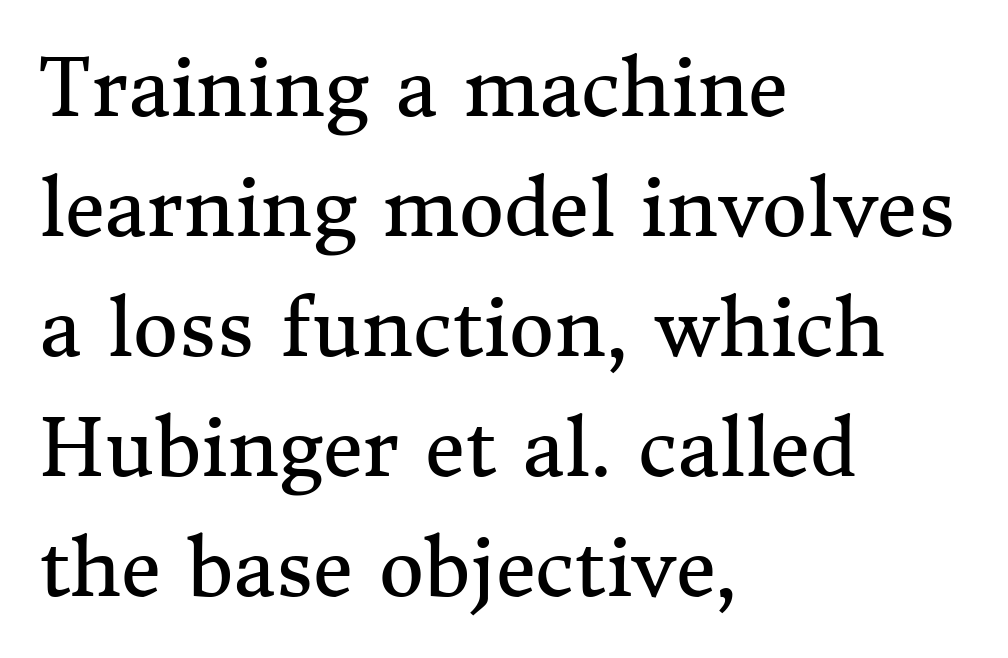
The image shows 78 px regular-weight serif type, upright; set left-aligned, normal line spacing (1.54x), normal letter spacing, not underlined; medium stroke contrast and a medium x-height.
